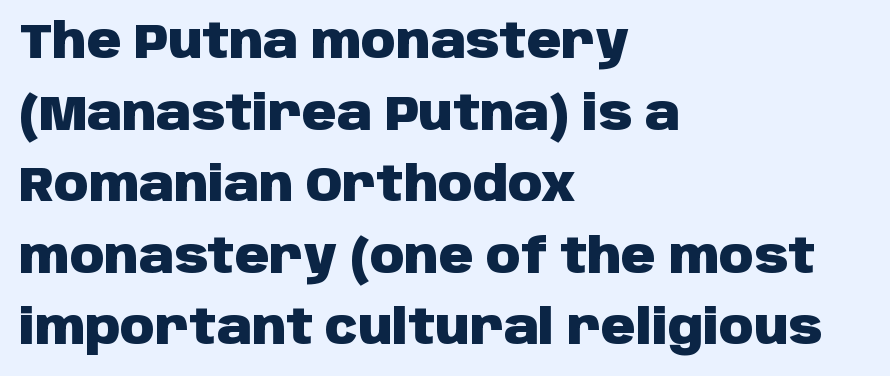
Q: Is the text bold? A: Yes.
Q: Is the text italic (slanted)? A: No, it is upright.
Q: Is the typeface a serif or a sans-serif typeface? A: Sans-serif.
Q: Is the text underlined? A: No.
Q: How is the paragraph aligned? A: Left-aligned.
Q: Is the spacing between letters normal or unusually wide? A: Normal.
Q: Is the spacing between lines tight, normal or loose? A: Normal.
Q: Width (condensed, normal, or wide)? A: Normal.
Q: Stroke contrast? A: Low.
Q: x-height? A: Large.
Q: Monospaced? A: No.
